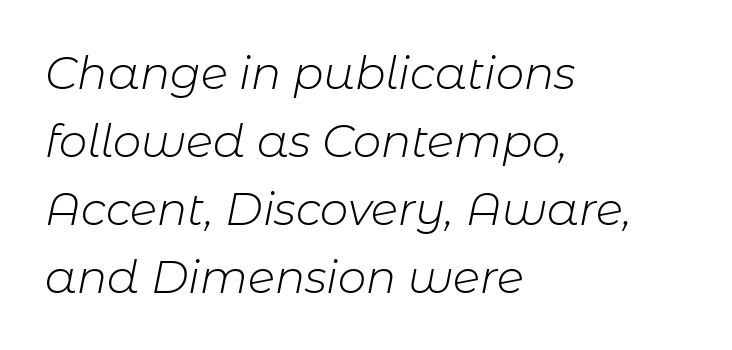
{"italic": "yes", "lean": "right", "slant_degrees": 11, "bold": "no", "weight": "light", "width": "normal", "stroke_contrast": "low", "x_height": "medium", "monospaced": "no", "underline": "no", "align": "left", "line_spacing": "normal", "line_spacing_ratio": 1.51, "letter_spacing": "normal", "letter_spacing_em": 0.0, "glyph_px": 45}
